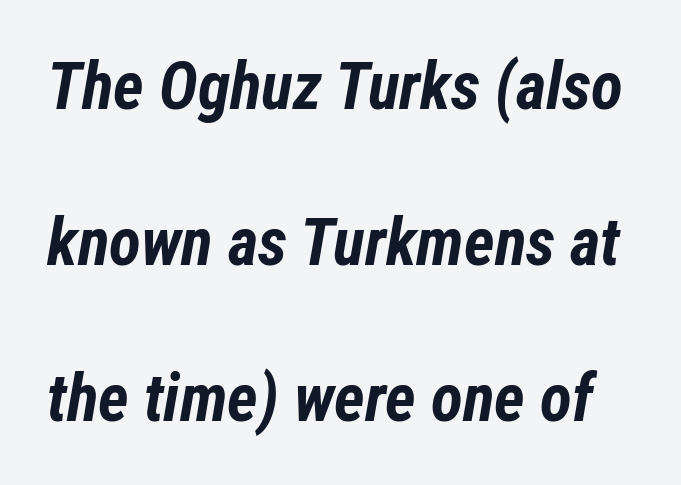
Q: Is the text bold? A: Yes.
Q: Is the text italic (slanted)? A: Yes, it leans right by about 12 degrees.
Q: Is the text underlined? A: No.
Q: Is the spacing between letters normal or unusually wide? A: Normal.
Q: Is the spacing between lines tight, normal or loose? A: Loose.
Q: Width (condensed, normal, or wide)? A: Condensed.
Q: Stroke contrast? A: Low.
Q: x-height? A: Medium.
Q: Monospaced? A: No.
